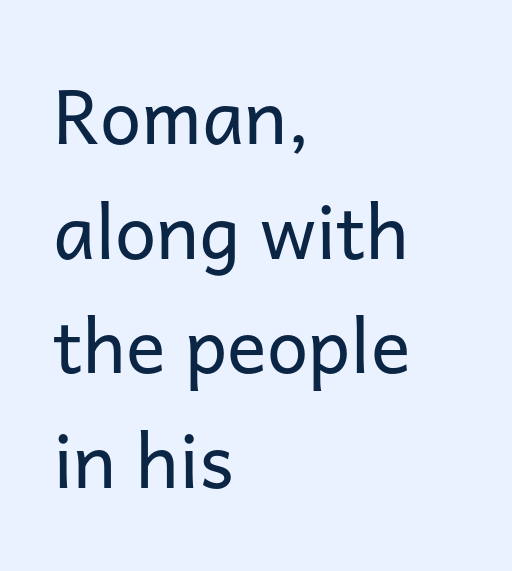
This sample uses plain, unmodified letter spacing. The lettering stays uniformly vertical, giving the passage a roman look. Here the designer chose a conventional face with non-uniform glyph widths. Underline: absent. The rendering shows plain stroke endings on the letterforms — a sans-serif design. Quick note: interline space is typical.
